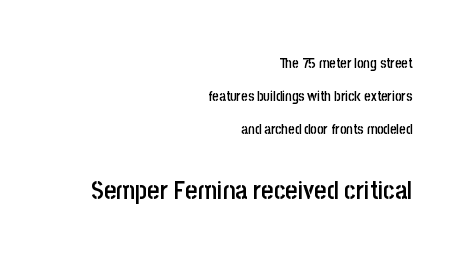
{"italic": "no", "bold": "semi", "underline": "no", "align": "right", "line_spacing": "loose", "line_spacing_ratio": 2.37, "letter_spacing": "normal", "letter_spacing_em": 0.0, "larger_block": "second", "size_ratio": 1.86, "glyph_px": 26}
